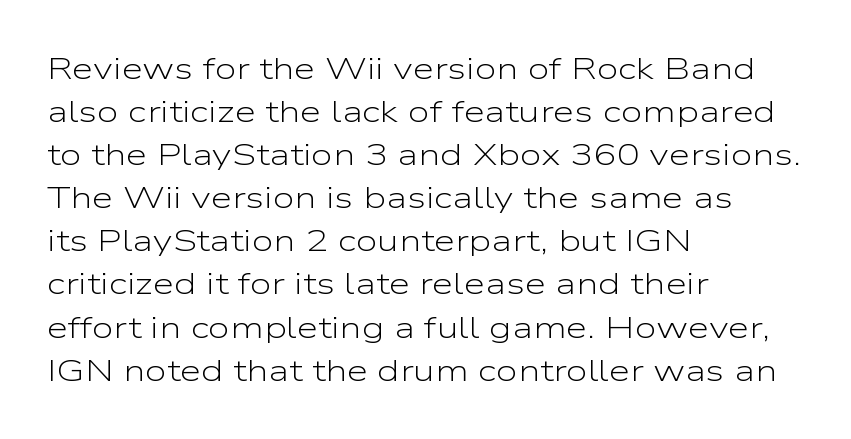
{"serif": "no", "italic": "no", "bold": "no", "weight": "light", "width": "wide", "stroke_contrast": "low", "x_height": "medium", "monospaced": "no", "underline": "no", "align": "left", "line_spacing": "normal", "line_spacing_ratio": 1.39, "letter_spacing": "normal", "letter_spacing_em": 0.0, "glyph_px": 31}
